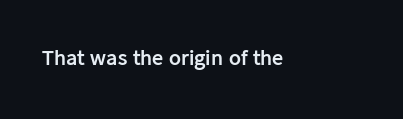
{"italic": "no", "bold": "yes", "underline": "no", "letter_spacing": "normal", "letter_spacing_em": 0.0, "glyph_px": 22}
